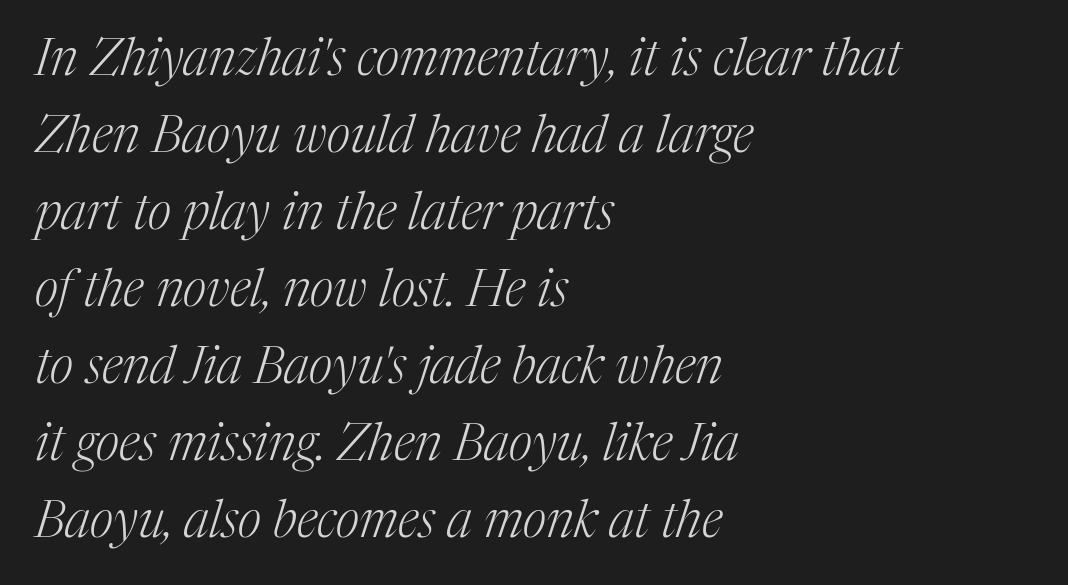
{"serif": "yes", "italic": "yes", "lean": "right", "slant_degrees": 17, "bold": "no", "weight": "light", "width": "normal", "stroke_contrast": "medium", "x_height": "medium", "monospaced": "no", "underline": "no", "align": "left", "line_spacing": "normal", "line_spacing_ratio": 1.51, "letter_spacing": "normal", "letter_spacing_em": 0.0, "glyph_px": 51}
